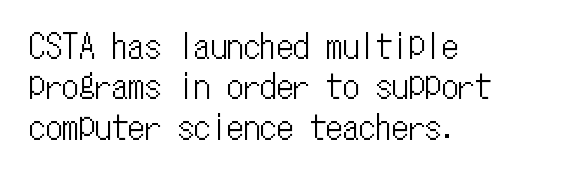
Q: Is the text italic (slanted)? A: No, it is upright.
Q: Is the text underlined? A: No.
Q: How is the paragraph aligned? A: Left-aligned.
Q: Is the spacing between letters normal or unusually wide? A: Normal.
Q: Width (condensed, normal, or wide)? A: Condensed.
Q: Stroke contrast? A: Low.
Q: x-height? A: Medium.
Q: Monospaced? A: Yes.
